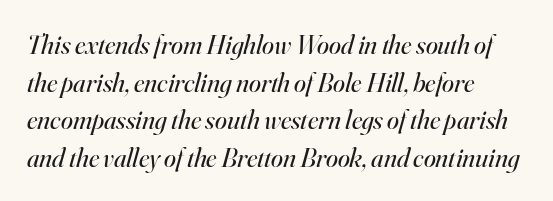
Q: Is the text bold? A: No.
Q: Is the text italic (slanted)? A: Yes, it leans right by about 16 degrees.
Q: Is the text underlined? A: No.
Q: How is the paragraph aligned? A: Left-aligned.
Q: Is the spacing between letters normal or unusually wide? A: Normal.
Q: Is the spacing between lines tight, normal or loose? A: Normal.
